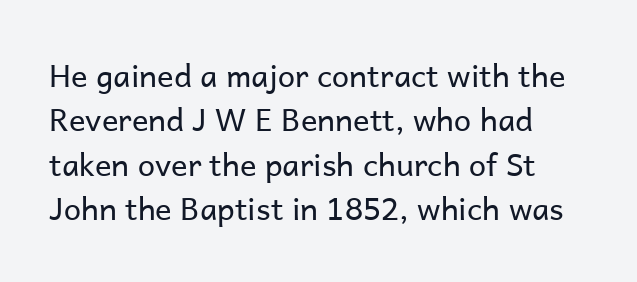
{"serif": "no", "italic": "no", "bold": "no", "weight": "regular", "width": "normal", "stroke_contrast": "low", "x_height": "medium", "monospaced": "no", "underline": "no", "align": "left", "line_spacing": "normal", "line_spacing_ratio": 1.43, "letter_spacing": "normal", "letter_spacing_em": 0.0, "glyph_px": 31}
